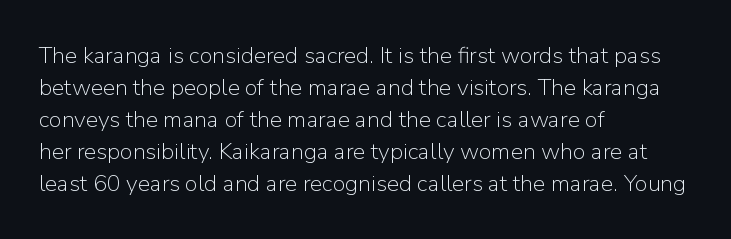
The image shows 23 px text type, upright; set left-aligned, normal line spacing (1.39x), normal letter spacing, not underlined.
